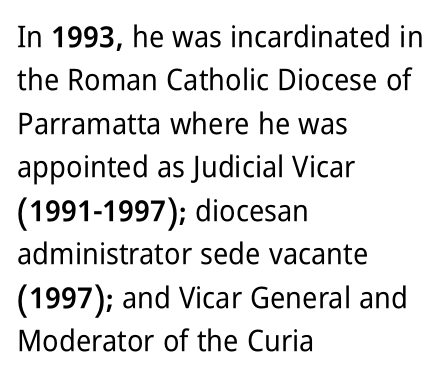
Q: Is the text italic (slanted)? A: No, it is upright.
Q: Is the typeface a serif or a sans-serif typeface? A: Sans-serif.
Q: Is the text underlined? A: No.
Q: How is the paragraph aligned? A: Left-aligned.
Q: Is the spacing between letters normal or unusually wide? A: Normal.
Q: Is the spacing between lines tight, normal or loose? A: Normal.
Q: Width (condensed, normal, or wide)? A: Condensed.
Q: Stroke contrast? A: Low.
Q: x-height? A: Medium.
Q: Monospaced? A: No.
